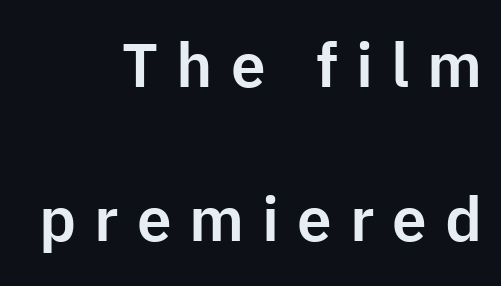
{"serif": "no", "italic": "no", "width": "normal", "stroke_contrast": "low", "x_height": "medium", "monospaced": "no", "underline": "no", "align": "right", "line_spacing": "loose", "line_spacing_ratio": 2.48, "letter_spacing": "wide", "letter_spacing_em": 0.29, "glyph_px": 62}
